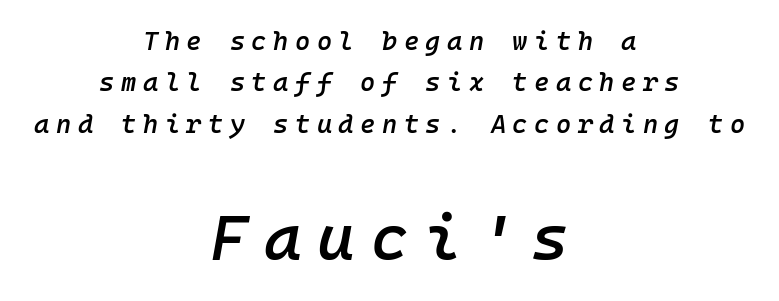
Quick note: italic. These lines are rendered in a fixed-pitch font. The letters are spread apart with noticeably loose tracking. If you folded the block vertically in half, each line would mirror itself in length. Notice the strokes are somewhat thickened but not fully heavy: this is a semibold.
